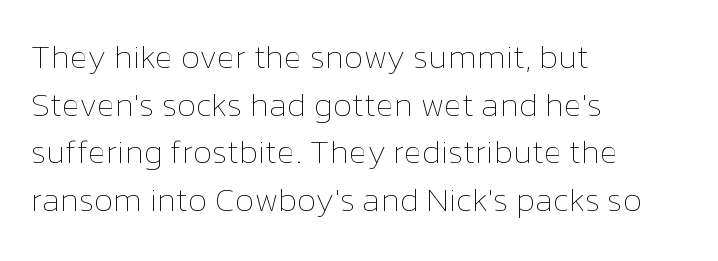
The image shows 33 px thin type, upright; set left-aligned, normal line spacing (1.44x), normal letter spacing, not underlined; low stroke contrast and a medium x-height.
